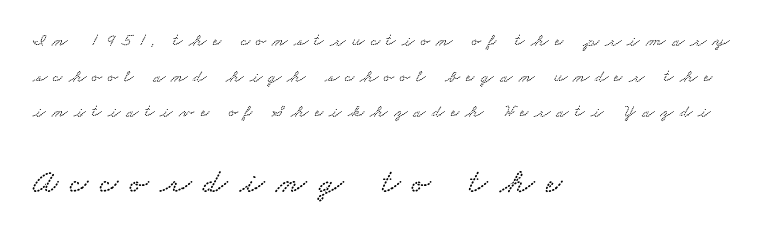
Q: Is the typeface a serif or a sans-serif typeface? A: Serif.
Q: Is the text underlined? A: No.
Q: How is the paragraph aligned? A: Left-aligned.
Q: Is the spacing between letters normal or unusually wide? A: Unusually wide.
Q: Is the spacing between lines tight, normal or loose? A: Loose.
Q: Which block of text is set in a larger size, the first (top) or the second (bottom)? A: The second (bottom) one.
Q: Width (condensed, normal, or wide)? A: Wide.
Q: Stroke contrast? A: Low.
Q: x-height? A: Small.
Q: Monospaced? A: No.
